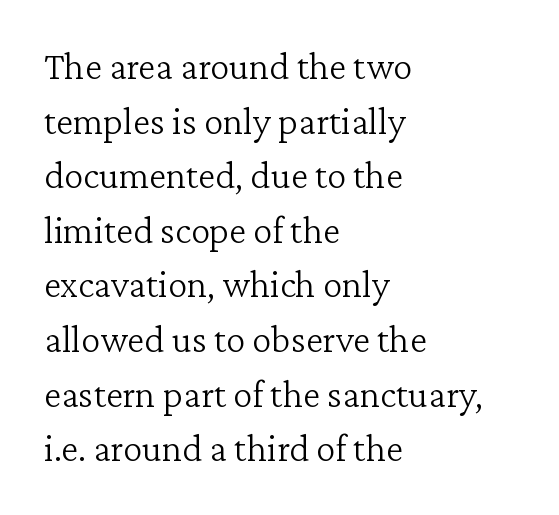
Q: Is the text bold? A: No.
Q: Is the text italic (slanted)? A: No, it is upright.
Q: Is the typeface a serif or a sans-serif typeface? A: Serif.
Q: Is the text underlined? A: No.
Q: How is the paragraph aligned? A: Left-aligned.
Q: Is the spacing between letters normal or unusually wide? A: Normal.
Q: Is the spacing between lines tight, normal or loose? A: Normal.
Q: Width (condensed, normal, or wide)? A: Normal.
Q: Stroke contrast? A: Low.
Q: x-height? A: Medium.
Q: Monospaced? A: No.
